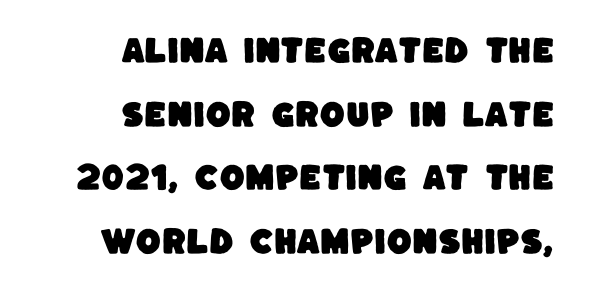
Q: Is the typeface a serif or a sans-serif typeface? A: Sans-serif.
Q: Is the text underlined? A: No.
Q: How is the paragraph aligned? A: Right-aligned.
Q: Is the spacing between letters normal or unusually wide? A: Normal.
Q: Is the spacing between lines tight, normal or loose? A: Loose.
Q: Width (condensed, normal, or wide)? A: Normal.
Q: Stroke contrast? A: Low.
Q: x-height? A: Large.
Q: Monospaced? A: No.
